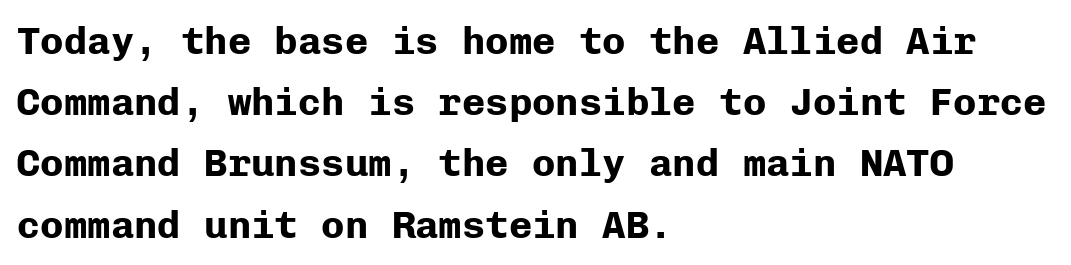
Do the characters align in a grid? Yes, the font is monospaced. Quick note: not italic, upright. The vertical gap from one line to the next is medium. The typeface chosen for these lines omits serifs. The type is set solid horizontally, with unmodified tracking. Where is the straight margin? On the left.
